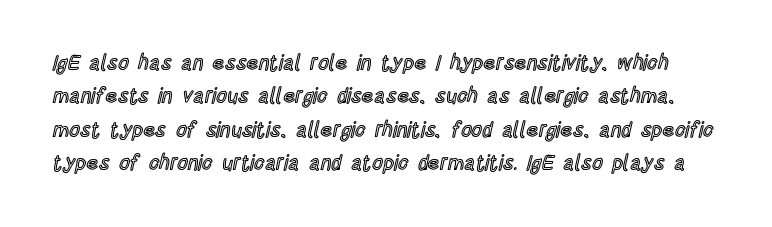
The image shows 21 px text type; set normal line spacing (1.59x), normal letter spacing, not underlined.
